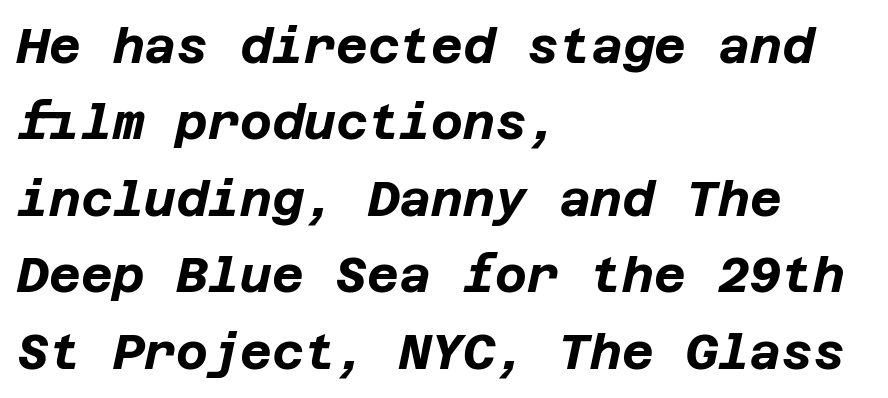
The image shows 49 px bold type, italic (leaning right); set left-aligned, normal line spacing (1.56x), normal letter spacing, not underlined; low stroke contrast and a large x-height.
